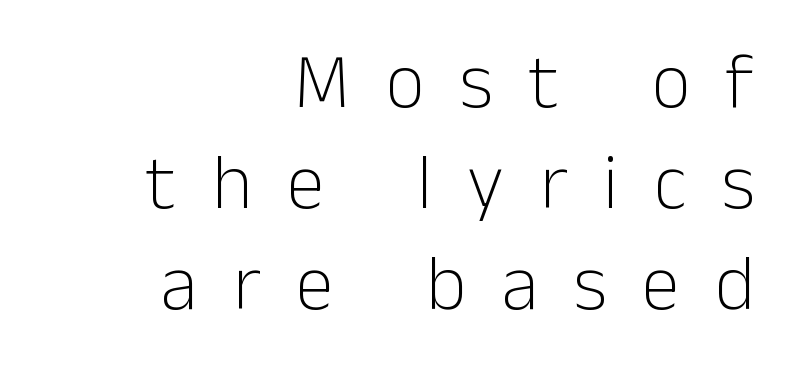
Q: Is the text bold? A: No.
Q: Is the text italic (slanted)? A: No, it is upright.
Q: Is the typeface a serif or a sans-serif typeface? A: Sans-serif.
Q: Is the text underlined? A: No.
Q: How is the paragraph aligned? A: Right-aligned.
Q: Is the spacing between letters normal or unusually wide? A: Unusually wide.
Q: Is the spacing between lines tight, normal or loose? A: Normal.
Q: Width (condensed, normal, or wide)? A: Normal.
Q: Stroke contrast? A: Low.
Q: x-height? A: Medium.
Q: Monospaced? A: No.
